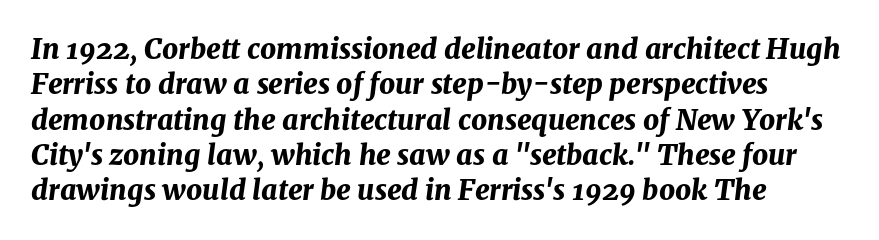
{"italic": "yes", "lean": "right", "slant_degrees": 8, "bold": "yes", "weight": "bold", "width": "normal", "stroke_contrast": "medium", "x_height": "medium", "monospaced": "no", "underline": "no", "align": "left", "line_spacing": "normal", "line_spacing_ratio": 1.26, "letter_spacing": "normal", "letter_spacing_em": 0.0, "glyph_px": 28}
